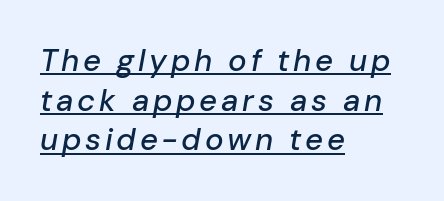
{"italic": "yes", "lean": "right", "slant_degrees": 10, "width": "normal", "stroke_contrast": "low", "x_height": "medium", "monospaced": "no", "underline": "yes", "align": "left", "line_spacing": "normal", "line_spacing_ratio": 1.28, "glyph_px": 31}
